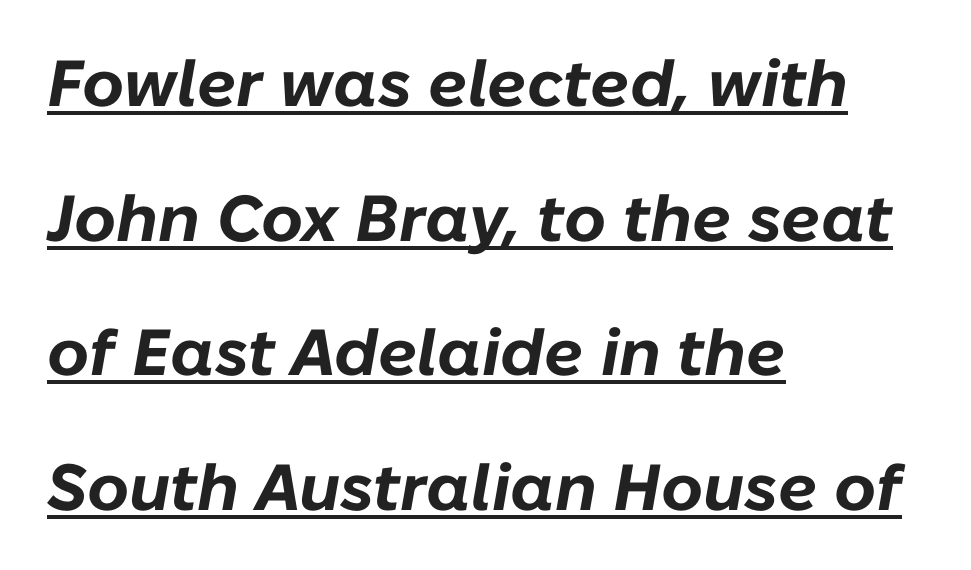
The image shows 65 px bold type, italic (leaning right); set left-aligned, loose line spacing (2.07x), normal letter spacing, underlined; low stroke contrast and a medium x-height.
